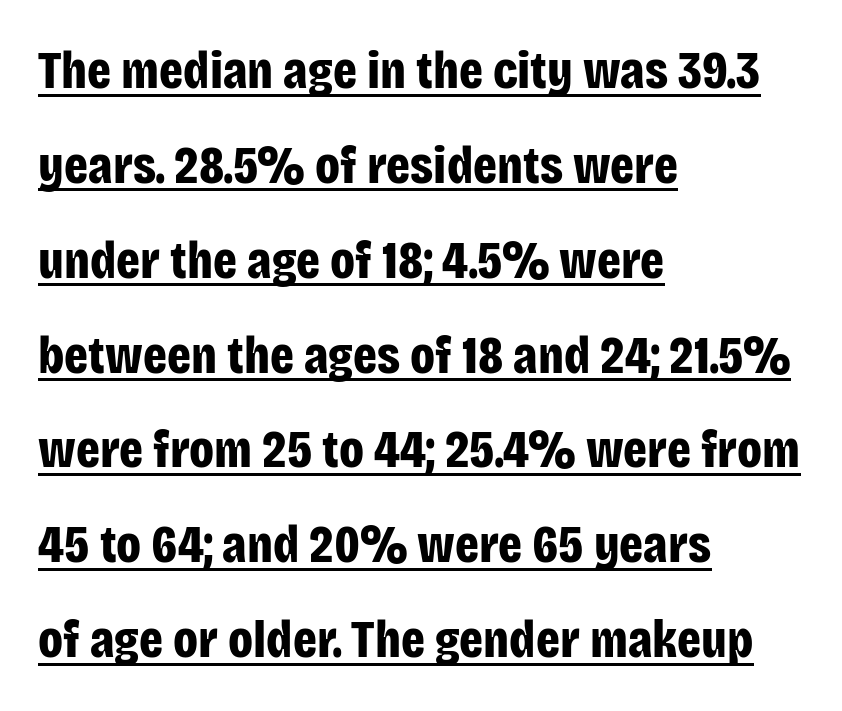
Font category for this specimen: sans-serif. The specimen reads as upright at a glance. Emphasis by weight is at full strength: bold. Quick note: underline on. Here the glyphs are tracked normally, forming tight word shapes. Every row of glyphs begins at an identical x-position on the left.
